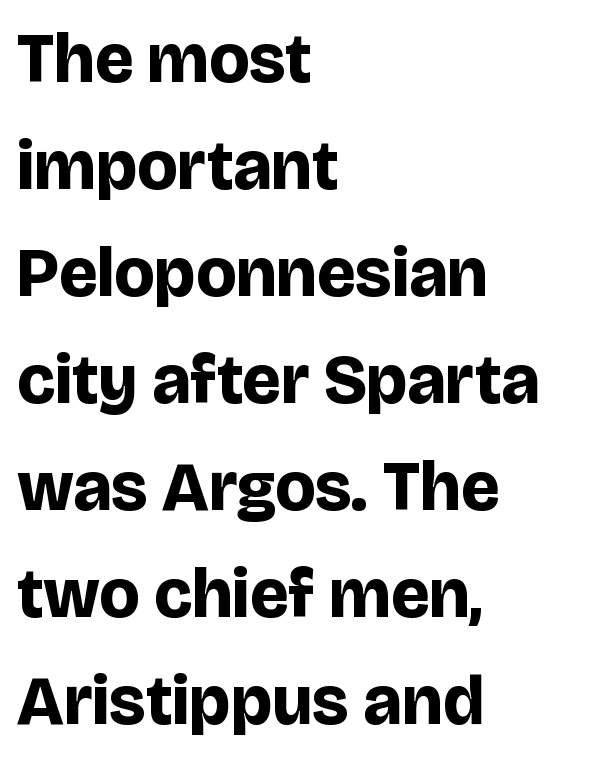
The image shows 69 px bold sans-serif type, upright; set left-aligned, normal line spacing (1.55x), normal letter spacing, not underlined; low stroke contrast and a large x-height.
